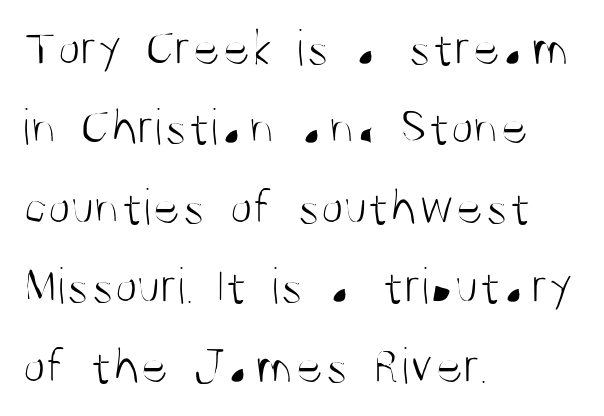
{"serif": "no", "italic": "no", "bold": "no", "weight": "light", "width": "condensed", "stroke_contrast": "medium", "x_height": "large", "monospaced": "no", "underline": "no", "align": "left", "line_spacing": "normal", "line_spacing_ratio": 1.5, "letter_spacing": "normal", "letter_spacing_em": 0.0, "glyph_px": 53}
